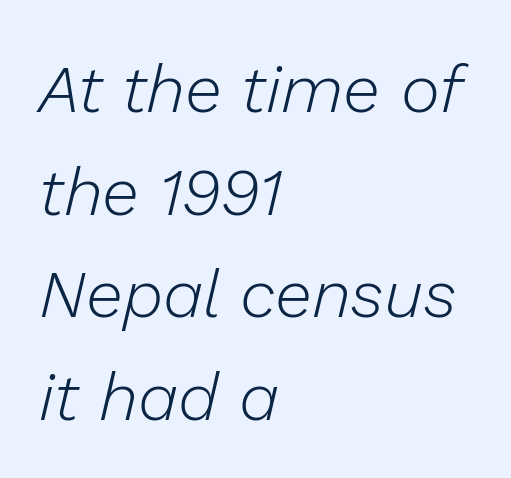
{"italic": "yes", "lean": "right", "slant_degrees": 13, "bold": "no", "weight": "light", "width": "normal", "stroke_contrast": "low", "x_height": "medium", "monospaced": "no", "underline": "no", "align": "left", "line_spacing": "normal", "line_spacing_ratio": 1.53, "letter_spacing": "normal", "letter_spacing_em": 0.0, "glyph_px": 67}
